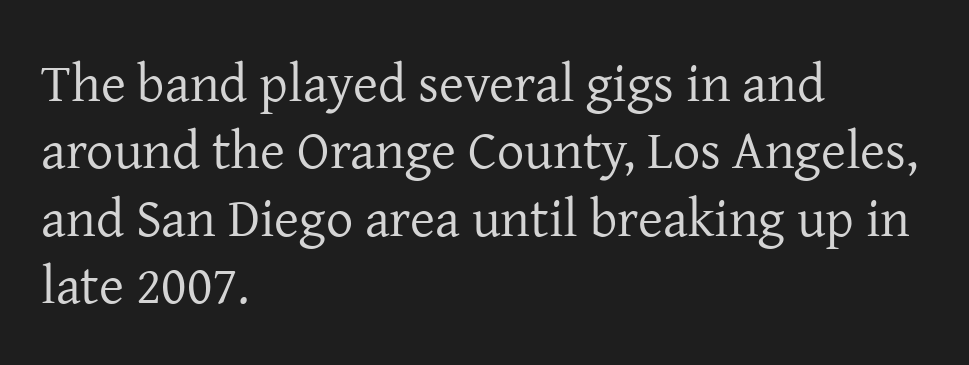
The passage is arranged the way most books set body copy — flush left. The vertical gap from one line to the next is medium. The string is rendered with underlining switched off. The passage shown is not bold in any degree. Think of a printed novel: that variable character pitch is what you see here. Old-style or modern, the face here clearly has serifs.
